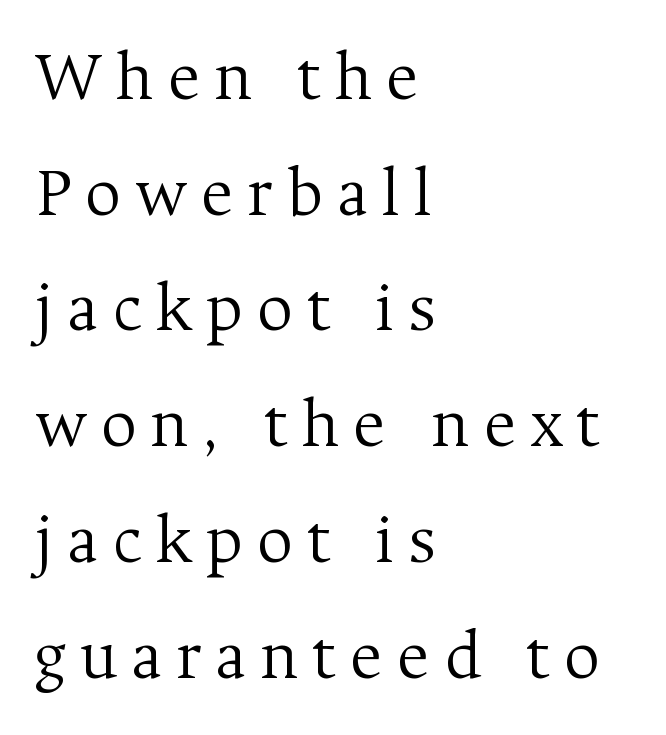
Character widths vary here, with narrow letters taking less room than wide ones. A typesetter would mark this as roman, not italic. Any mark beneath the type? The region is blank. Line spacing here is normal.
